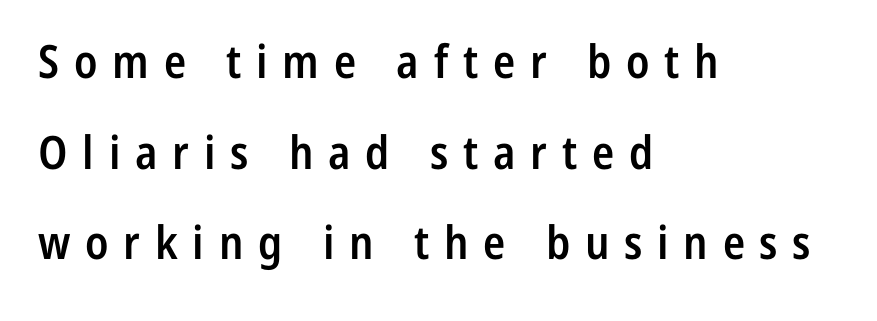
Q: Is the text bold? A: Semi-bold.
Q: Is the text italic (slanted)? A: No, it is upright.
Q: Is the typeface a serif or a sans-serif typeface? A: Sans-serif.
Q: Is the text underlined? A: No.
Q: How is the paragraph aligned? A: Left-aligned.
Q: Is the spacing between letters normal or unusually wide? A: Unusually wide.
Q: Is the spacing between lines tight, normal or loose? A: Loose.
Q: Width (condensed, normal, or wide)? A: Condensed.
Q: Stroke contrast? A: Low.
Q: x-height? A: Medium.
Q: Monospaced? A: No.
